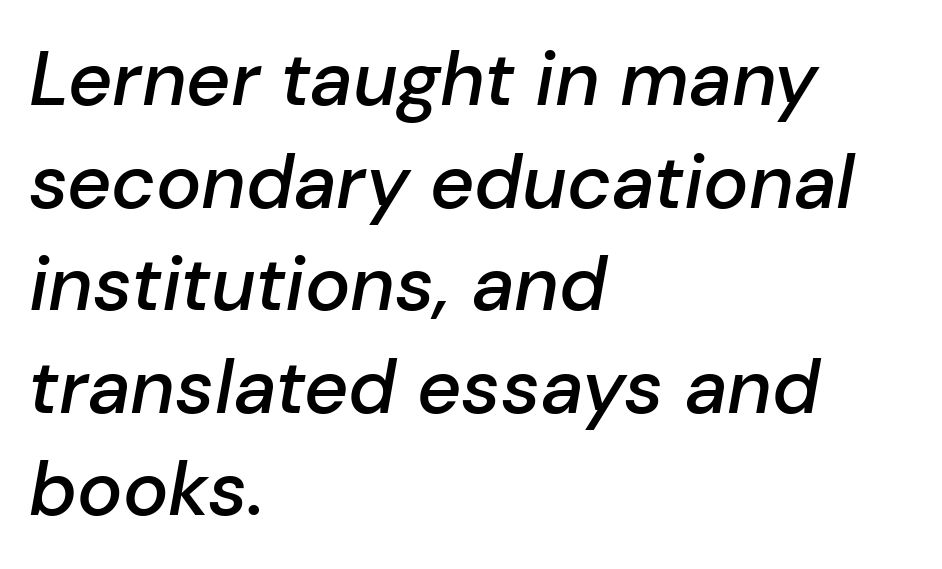
{"italic": "yes", "lean": "right", "slant_degrees": 10, "bold": "semi", "weight": "semibold", "width": "normal", "stroke_contrast": "low", "x_height": "medium", "monospaced": "no", "underline": "no", "align": "left", "line_spacing": "normal", "line_spacing_ratio": 1.35, "letter_spacing": "normal", "letter_spacing_em": 0.0, "glyph_px": 76}
